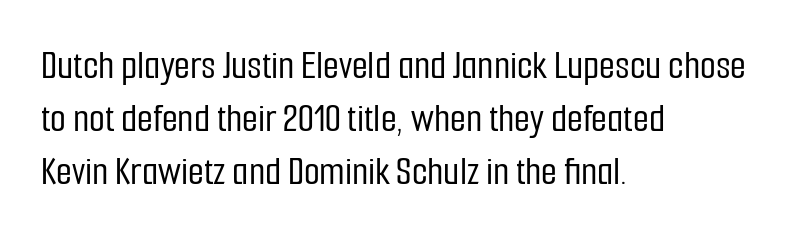
The image shows 41 px condensed sans-serif type, upright; set left-aligned, normal line spacing (1.29x), normal letter spacing, not underlined; low stroke contrast and a medium x-height.
